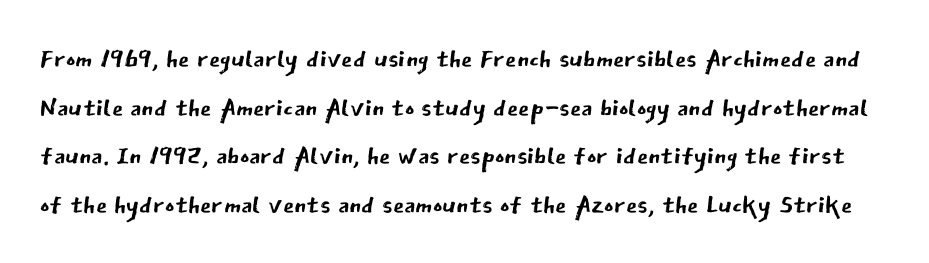
The space directly below the letters is spotless. This is the regular roman posture of the typeface. Tracking value appears to be zero — textbook default spacing. These lines are composed in type without serifs.
